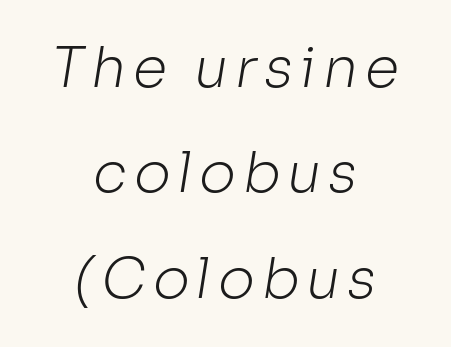
The image shows 56 px light sans-serif type; set centered, line spacing 1.88x, not underlined; low stroke contrast and a medium x-height.
